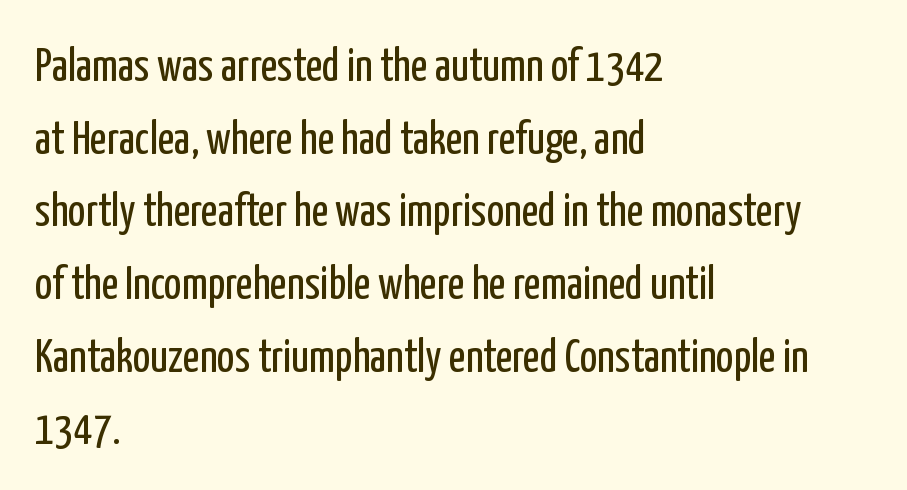
Upright lettering throughout. Evenly set lines give the paragraph a standard silhouette. Layout note: lines flush left. Glance below the letters and you will spot only blank space.
